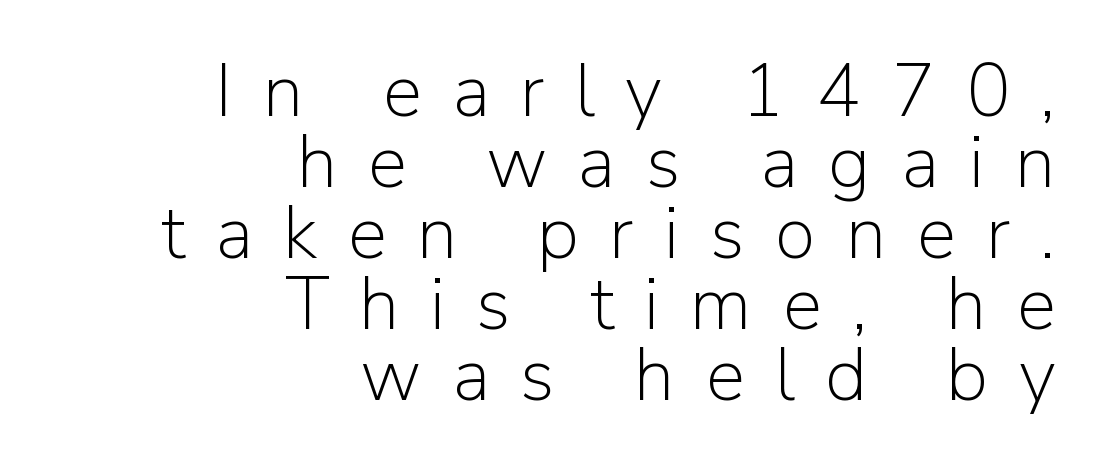
{"serif": "no", "italic": "no", "bold": "no", "weight": "light", "width": "normal", "stroke_contrast": "low", "x_height": "medium", "monospaced": "no", "underline": "no", "align": "right", "line_spacing": "tight", "line_spacing_ratio": 0.96, "letter_spacing": "wide", "letter_spacing_em": 0.41, "glyph_px": 74}
